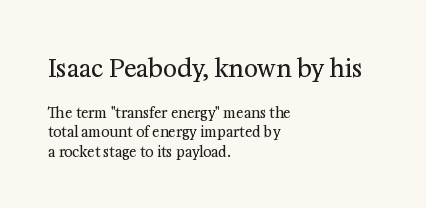
Descenders are the only things crossing below the line. A light-to-regular cut is what we see here. Look at the tracking — it's just the regular setting, nothing added. Casual observation: everything's shoved over to the left.
